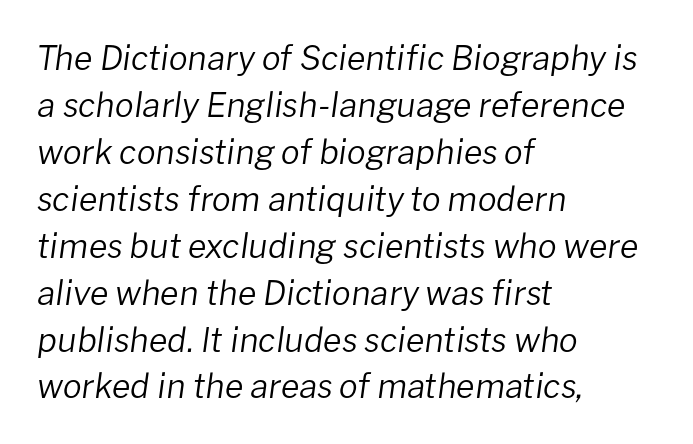
Which margin do the lines hug? The left one — the right edge is uneven. Inter-character spacing is left at the font's built-in metrics. Weight: in the light-to-regular range. Each row of text sits above clean, open space. These lines are rendered in a variable-pitch font.
